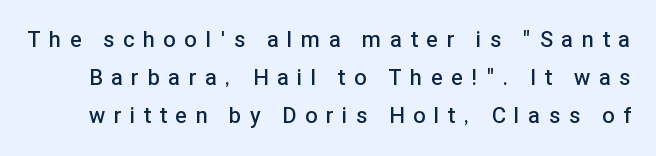
{"italic": "no", "bold": "semi", "underline": "no", "line_spacing_ratio": 1.73, "letter_spacing": "wide", "letter_spacing_em": 0.4, "glyph_px": 22}
